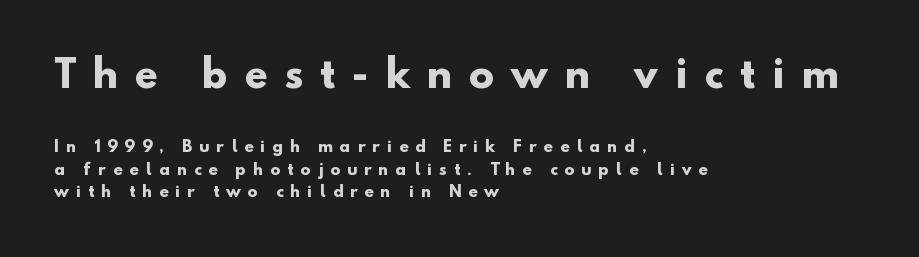
The image shows 37 px heavy sans-serif type; set left-aligned, normal line spacing (1.48x), unusually wide letter spacing (+0.47 em), not underlined; the first (top) block is 2.47x larger; low stroke contrast and a small x-height.
